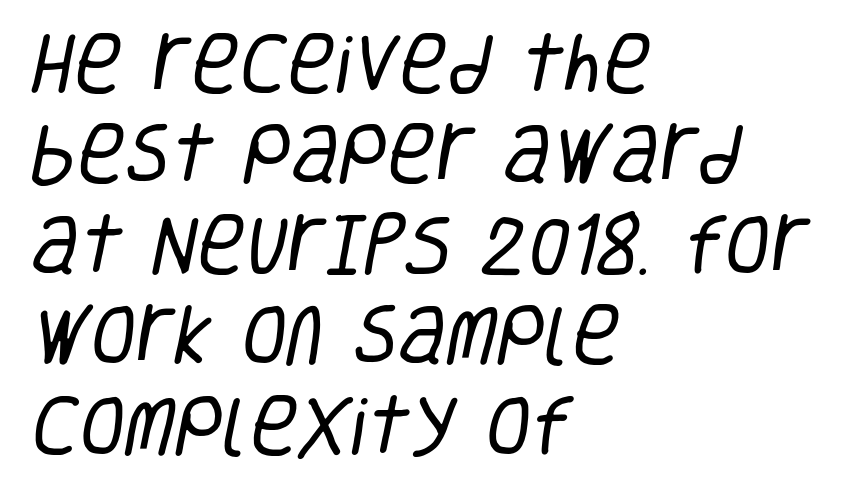
Q: Is the text bold? A: No.
Q: Is the typeface a serif or a sans-serif typeface? A: Sans-serif.
Q: Is the text underlined? A: No.
Q: How is the paragraph aligned? A: Left-aligned.
Q: Is the spacing between letters normal or unusually wide? A: Normal.
Q: Is the spacing between lines tight, normal or loose? A: Normal.
Q: Width (condensed, normal, or wide)? A: Condensed.
Q: Stroke contrast? A: Low.
Q: x-height? A: Large.
Q: Monospaced? A: No.
